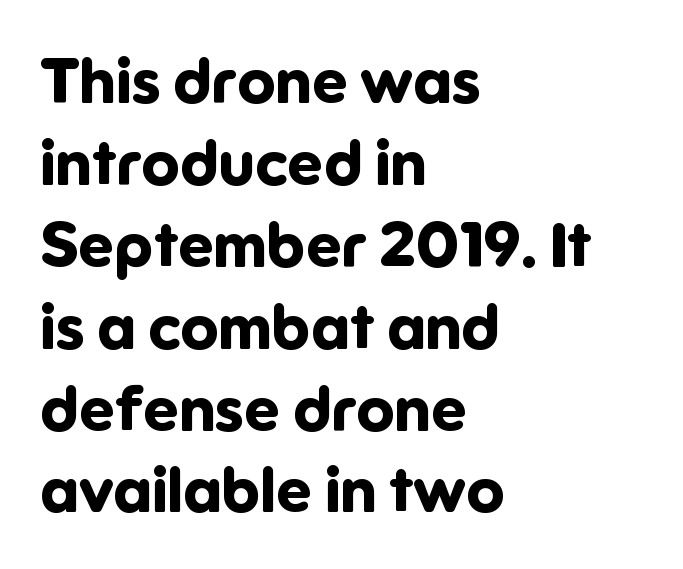
The image shows 63 px bold sans-serif type, upright; set left-aligned, normal line spacing (1.3x), normal letter spacing, not underlined; low stroke contrast and a medium x-height.
